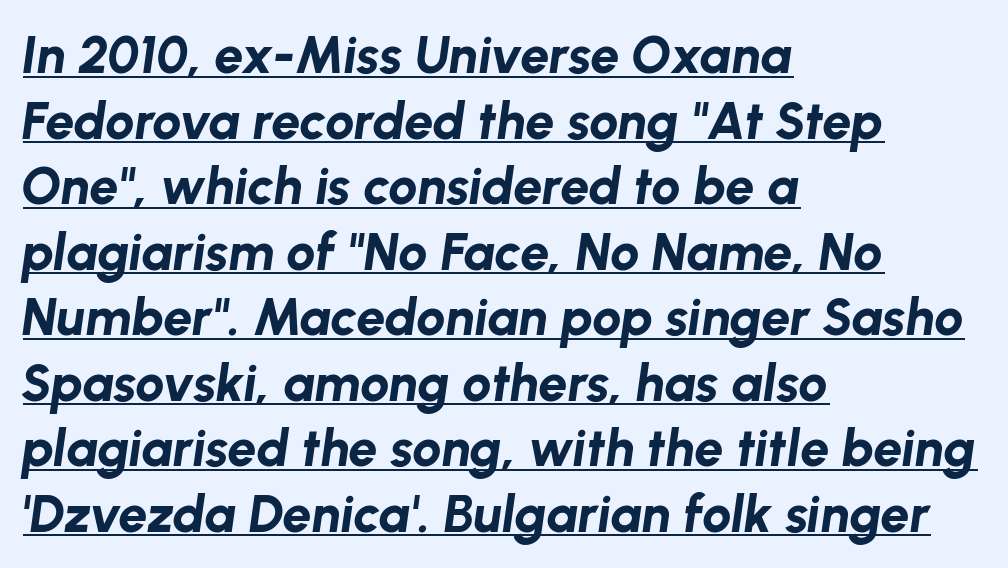
This sample is left-justified, so line endings fall wherever the words run out. A typesetter would call this proportional, since set widths differ per character. Summary of vertical rhythm: regular, with standard interline spacing. The tracking reads as untouched default to a designer's eye. You'd pick this weight for a headline — it's a proper bold.
